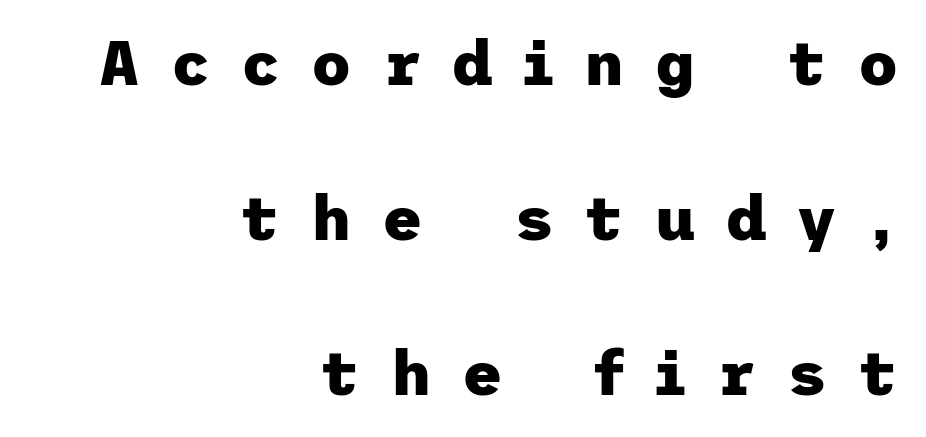
{"serif": "no", "italic": "no", "bold": "yes", "weight": "heavy", "width": "normal", "stroke_contrast": "low", "x_height": "medium", "underline": "no", "align": "right", "line_spacing": "loose", "line_spacing_ratio": 2.5, "letter_spacing": "wide", "letter_spacing_em": 0.49, "glyph_px": 62}
